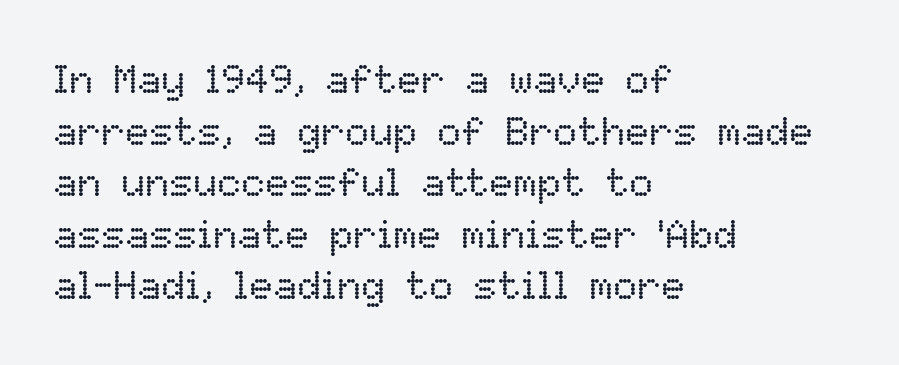
{"italic": "no", "bold": "no", "weight": "regular", "width": "normal", "stroke_contrast": "low", "x_height": "medium", "monospaced": "no", "underline": "no", "align": "left", "line_spacing": "normal", "line_spacing_ratio": 1.29, "letter_spacing": "normal", "letter_spacing_em": 0.0, "glyph_px": 40}
